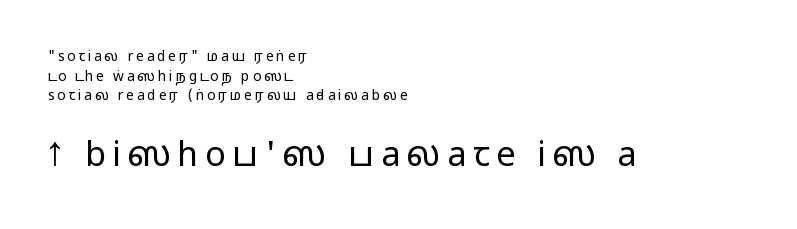
Two sizes are in play, and the larger belongs to the second block. The space directly below the letters is spotless. The letters advance in unequal steps, a hallmark of proportional type. This sample uses a sans-serif face. Posture: upright roman. Line beginnings align vertically; line endings do not.
